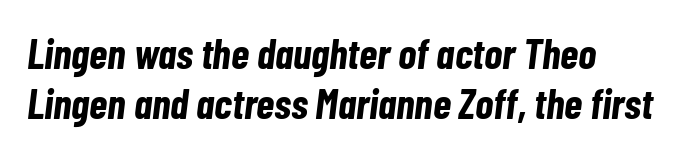
Q: Is the text bold? A: Yes.
Q: Is the text italic (slanted)? A: Yes, it leans right by about 7 degrees.
Q: Is the text underlined? A: No.
Q: How is the paragraph aligned? A: Left-aligned.
Q: Is the spacing between letters normal or unusually wide? A: Normal.
Q: Width (condensed, normal, or wide)? A: Condensed.
Q: Stroke contrast? A: Low.
Q: x-height? A: Medium.
Q: Monospaced? A: No.
